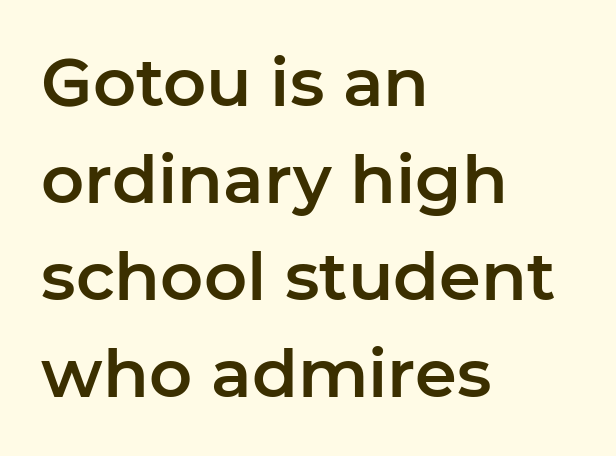
The image shows 67 px sans-serif type, upright; set left-aligned, normal line spacing (1.45x), normal letter spacing, not underlined; low stroke contrast and a medium x-height.
